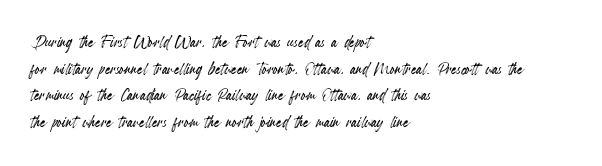
Q: Is the text italic (slanted)? A: Yes.
Q: Is the text underlined? A: No.
Q: How is the paragraph aligned? A: Left-aligned.
Q: Is the spacing between letters normal or unusually wide? A: Normal.
Q: Is the spacing between lines tight, normal or loose? A: Normal.
